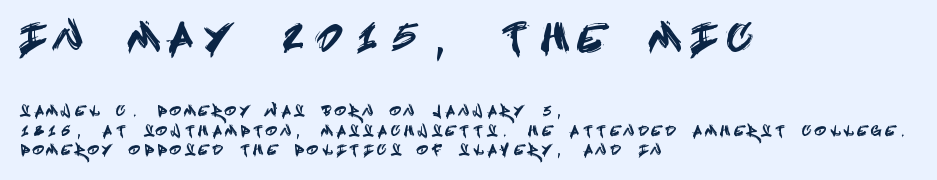
{"serif": "no", "width": "condensed", "x_height": "large", "underline": "no", "align": "left", "line_spacing": "normal", "line_spacing_ratio": 1.41, "letter_spacing": "wide", "letter_spacing_em": 0.42, "larger_block": "first", "size_ratio": 2.71, "glyph_px": 38}
